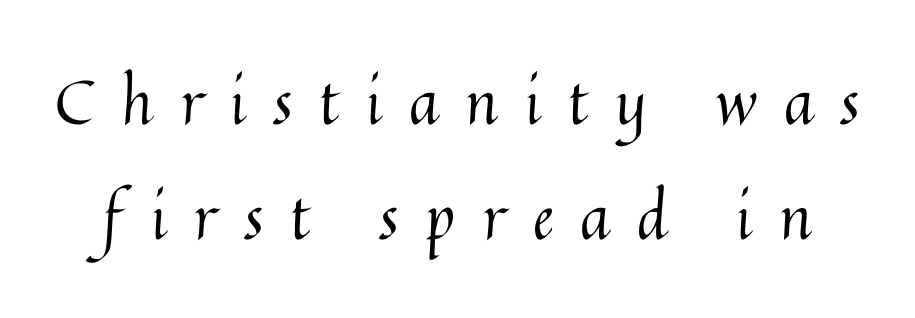
The image shows 61 px regular-weight type; set line spacing 1.89x, unusually wide letter spacing (+0.44 em), not underlined; medium stroke contrast and a medium x-height.
